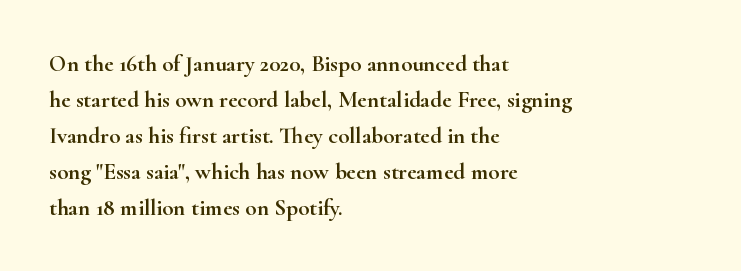
Q: Is the text italic (slanted)? A: No, it is upright.
Q: Is the text underlined? A: No.
Q: How is the paragraph aligned? A: Left-aligned.
Q: Is the spacing between letters normal or unusually wide? A: Normal.
Q: Is the spacing between lines tight, normal or loose? A: Normal.
